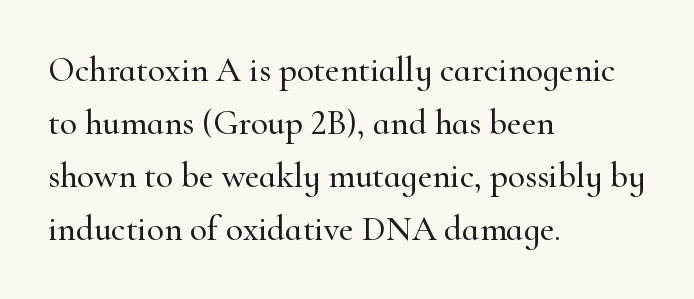
The image shows 35 px serif type, upright; set left-aligned, normal line spacing (1.51x), normal letter spacing, not underlined; high stroke contrast and a small x-height.
